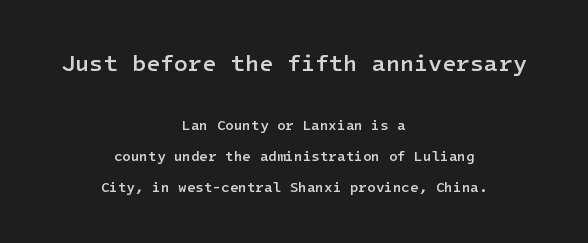
{"italic": "no", "bold": "semi", "underline": "no", "align": "center", "line_spacing": "loose", "line_spacing_ratio": 2.21, "letter_spacing": "normal", "letter_spacing_em": 0.0, "larger_block": "first", "size_ratio": 1.64, "glyph_px": 23}
